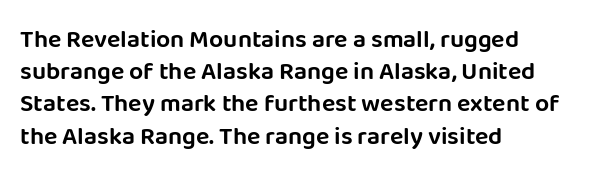
Q: Is the text italic (slanted)? A: No, it is upright.
Q: Is the text underlined? A: No.
Q: How is the paragraph aligned? A: Left-aligned.
Q: Is the spacing between letters normal or unusually wide? A: Normal.
Q: Is the spacing between lines tight, normal or loose? A: Normal.
